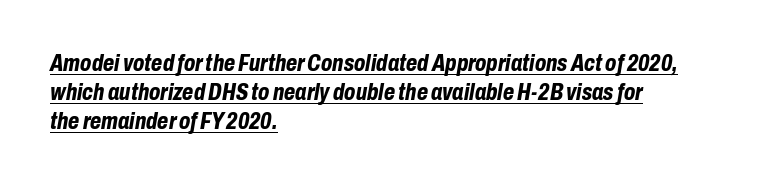
The image shows 23 px bold type, italic (leaning right); set left-aligned, normal line spacing (1.27x), normal letter spacing, underlined.
